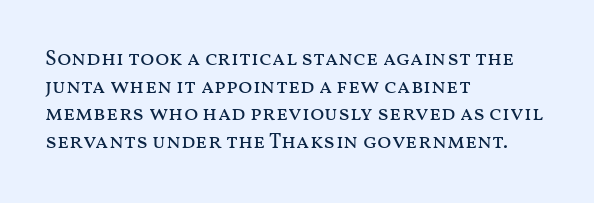
Teacher's note: observe the even left margin — that is flush-left alignment. The line texture is even and compact thanks to regular tracking. The lettering stays uniformly vertical, giving the passage a roman look. The baseline area is clear.
